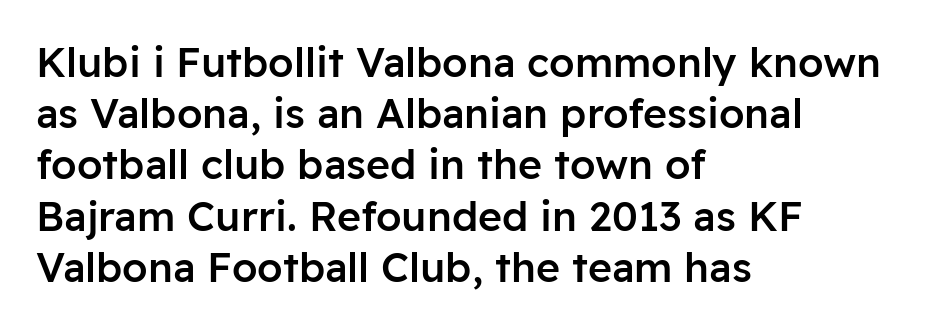
Q: Is the text bold? A: Semi-bold.
Q: Is the text italic (slanted)? A: No, it is upright.
Q: Is the typeface a serif or a sans-serif typeface? A: Sans-serif.
Q: Is the text underlined? A: No.
Q: How is the paragraph aligned? A: Left-aligned.
Q: Is the spacing between letters normal or unusually wide? A: Normal.
Q: Is the spacing between lines tight, normal or loose? A: Normal.
Q: Width (condensed, normal, or wide)? A: Normal.
Q: Stroke contrast? A: Low.
Q: x-height? A: Medium.
Q: Monospaced? A: No.
